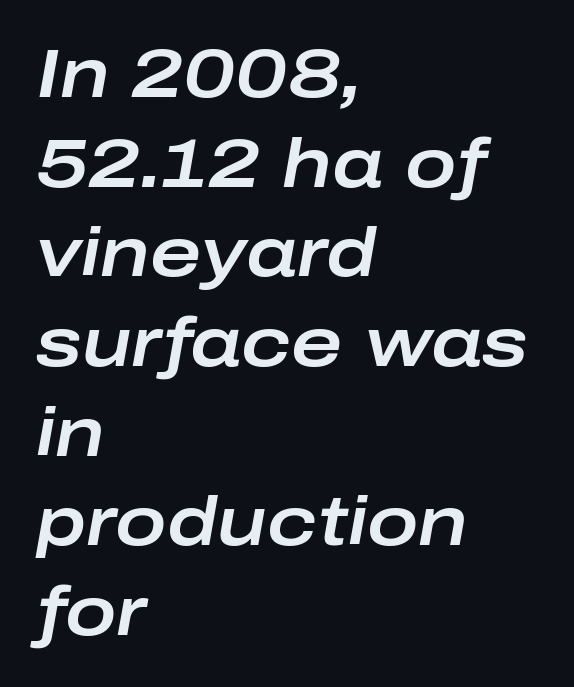
The image shows 69 px wide type, italic (leaning right); set left-aligned, normal line spacing (1.3x), normal letter spacing, not underlined; low stroke contrast and a medium x-height.
